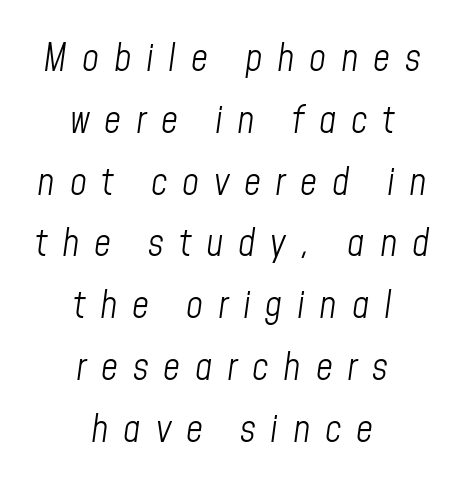
The letters advance in unequal steps, a hallmark of proportional type. The rendering applies a slant to the glyphs. Glance below the letters and you will spot only blank space. Each new line begins a customary step beneath the previous one. This sample is center-justified, so both line endings float freely.
